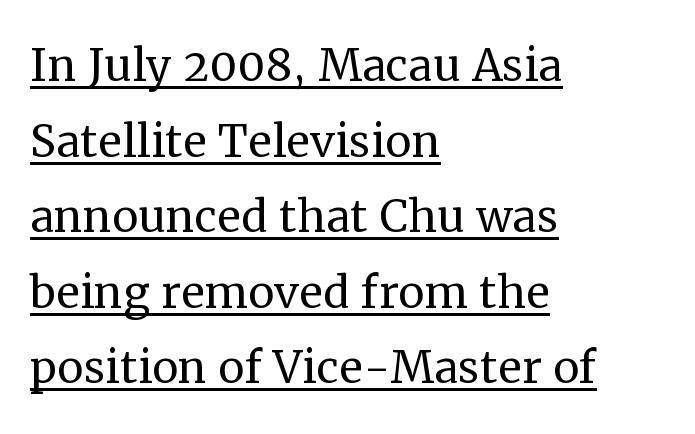
Caption: face not bold, strokes unweighted. The passage shown is typed in a proportional face where columns would drift. The letters stand upright; this is a roman face. Underlined type. Regarding leading, the lines here are spaced in the standard way.
